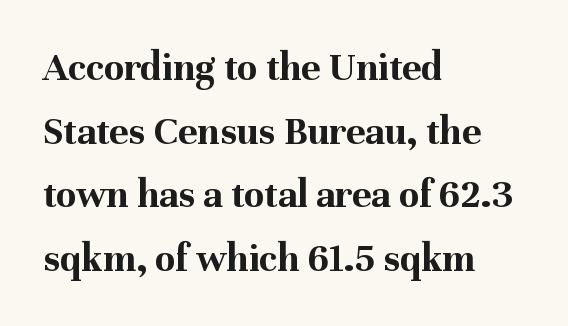
Q: Is the text bold? A: Yes.
Q: Is the text italic (slanted)? A: No, it is upright.
Q: Is the typeface a serif or a sans-serif typeface? A: Serif.
Q: Is the text underlined? A: No.
Q: How is the paragraph aligned? A: Left-aligned.
Q: Is the spacing between letters normal or unusually wide? A: Normal.
Q: Is the spacing between lines tight, normal or loose? A: Normal.
Q: Width (condensed, normal, or wide)? A: Normal.
Q: Stroke contrast? A: Medium.
Q: x-height? A: Medium.
Q: Monospaced? A: No.
